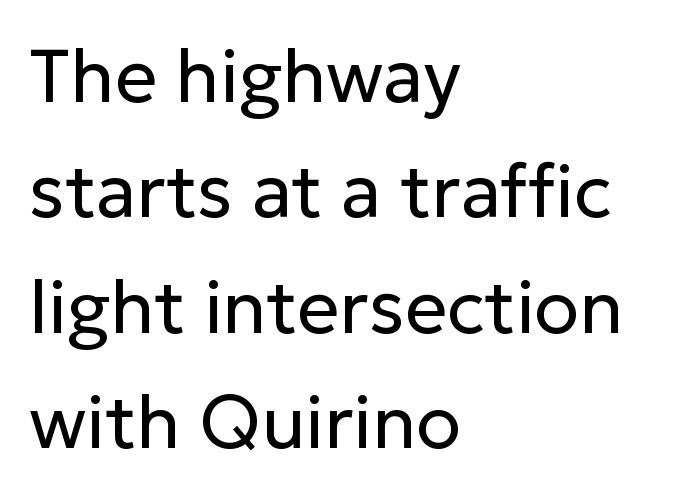
{"serif": "no", "italic": "no", "bold": "no", "weight": "regular", "width": "normal", "stroke_contrast": "low", "x_height": "medium", "monospaced": "no", "underline": "no", "align": "left", "line_spacing": "normal", "line_spacing_ratio": 1.56, "letter_spacing": "normal", "letter_spacing_em": 0.0, "glyph_px": 74}
